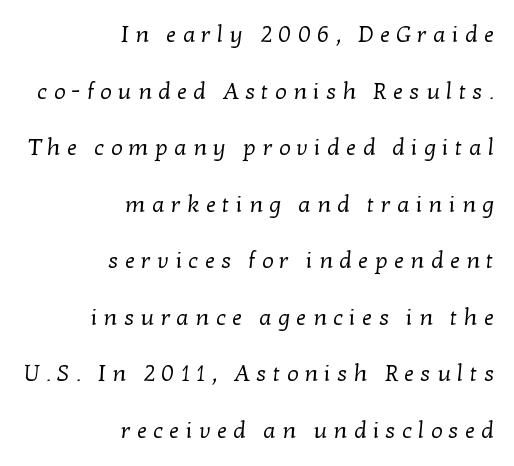
Letters rest on an invisible, unmarked baseline. Alignment: flush right. The letters look calm and open, with moderate or lighter stems. Successive baselines arrive slowly, with a big drop between each.
